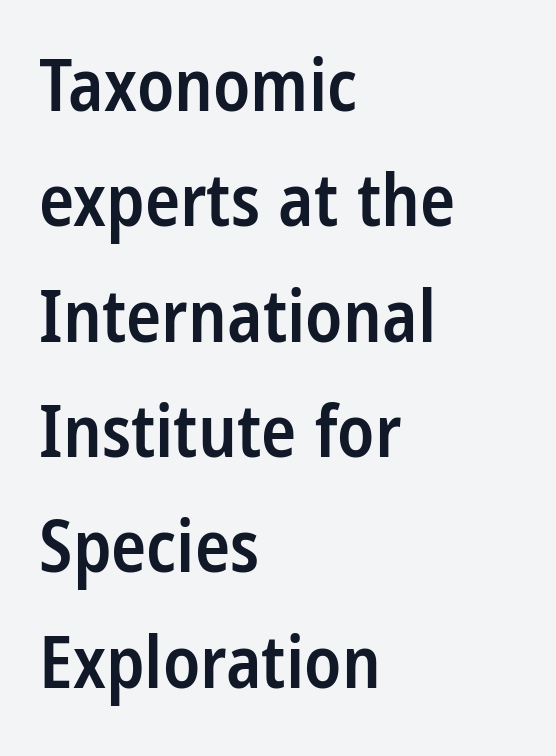
The image shows 73 px semibold, condensed sans-serif type, upright; set left-aligned, normal line spacing (1.58x), normal letter spacing, not underlined; low stroke contrast and a large x-height.
